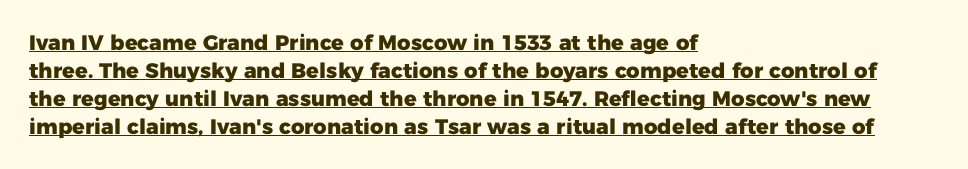
The image shows 21 px bold type, upright; set left-aligned, normal line spacing (1.33x), normal letter spacing, underlined.
